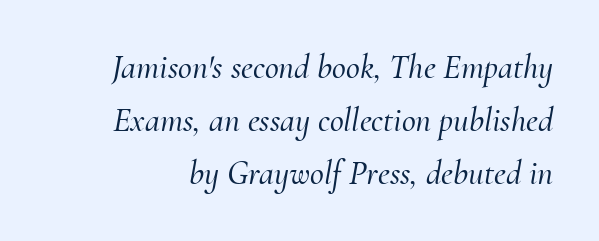
The space directly below the letters is spotless. Emphasis-style slanted type is in use. A normal amount of white space separates one row of letters from the next. Are there feet on the stems? There are — it's a serif.
